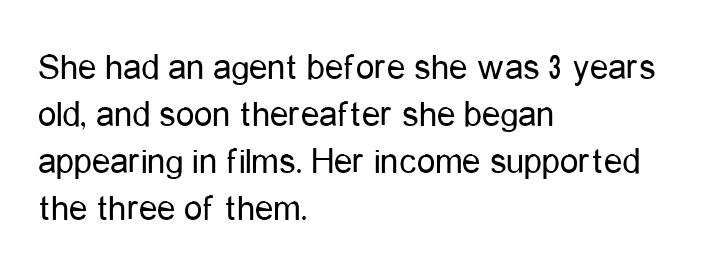
What kind of face is this? One without serifs — a sans. Compared with typical paragraphs, the rows here are spaced about the same. The string is rendered with underlining switched off. Notice how the passage keeps a crisp vertical edge on the left only. Think of a printed novel: that variable character pitch is what you see here.
